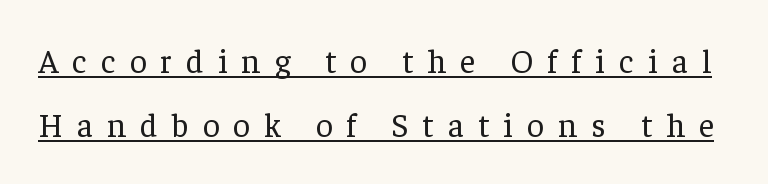
The image shows 33 px regular-weight serif type, upright; set loose line spacing (1.95x), unusually wide letter spacing (+0.43 em), underlined; low stroke contrast and a medium x-height.
